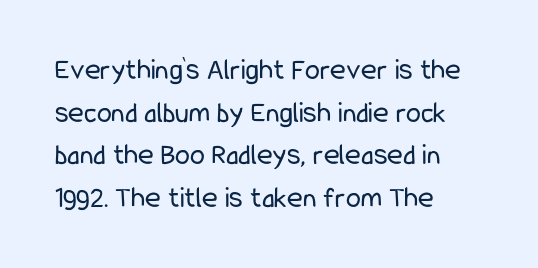
Q: Is the text bold? A: No.
Q: Is the text italic (slanted)? A: No, it is upright.
Q: Is the typeface a serif or a sans-serif typeface? A: Sans-serif.
Q: Is the text underlined? A: No.
Q: How is the paragraph aligned? A: Left-aligned.
Q: Is the spacing between letters normal or unusually wide? A: Normal.
Q: Is the spacing between lines tight, normal or loose? A: Normal.
Q: Width (condensed, normal, or wide)? A: Condensed.
Q: Stroke contrast? A: Low.
Q: x-height? A: Medium.
Q: Monospaced? A: No.
